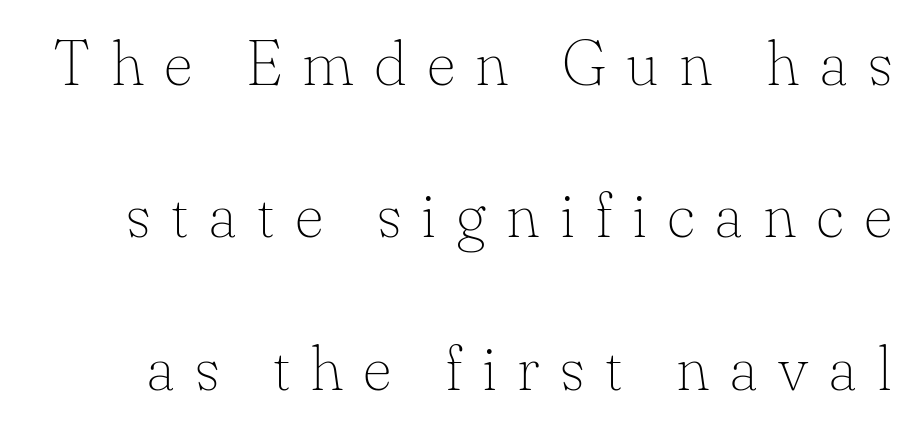
Has an underline been added? It has not. Line spacing here is loose. Looks like regular typesetting: each glyph gets only the width it needs. No extra ink here — the face is not bold. Characters follow at a spacing far wider than the type designer built in.
